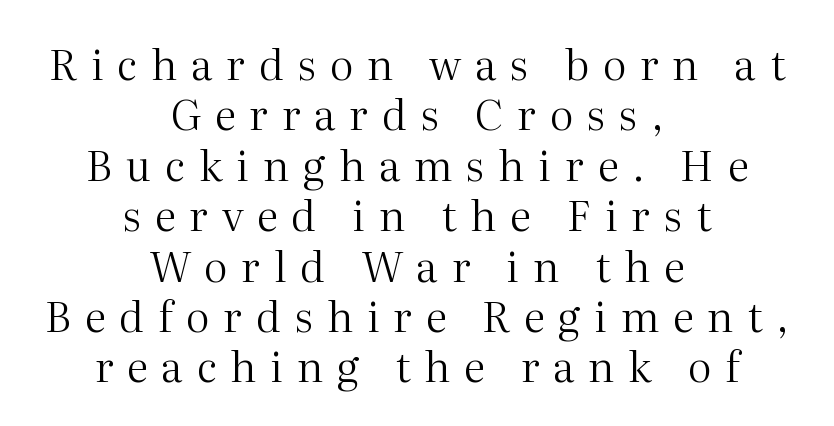
Q: Is the text bold? A: No.
Q: Is the text italic (slanted)? A: No, it is upright.
Q: Is the typeface a serif or a sans-serif typeface? A: Serif.
Q: Is the text underlined? A: No.
Q: How is the paragraph aligned? A: Centered.
Q: Is the spacing between letters normal or unusually wide? A: Unusually wide.
Q: Width (condensed, normal, or wide)? A: Normal.
Q: Stroke contrast? A: Medium.
Q: x-height? A: Medium.
Q: Monospaced? A: No.
